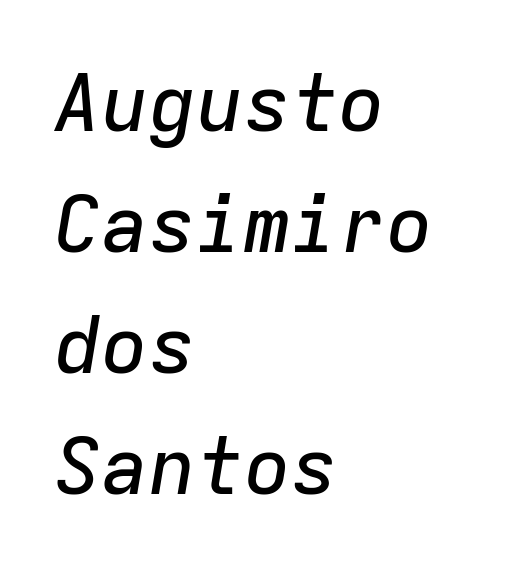
A typesetter would call this leading conventional body-copy spacing. These lines are set flush left with a ragged right edge. The whole block is typeset with a tilt. Do the characters align in a grid? Yes, the font is monospaced. The foot of each line stays bare and open. There is no visible air inserted between adjacent glyphs.
